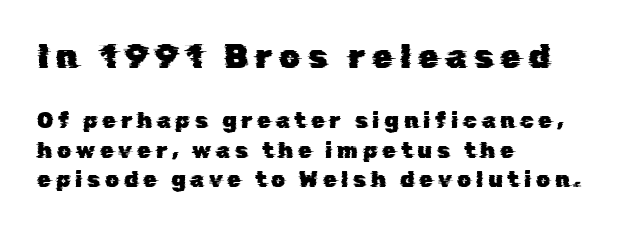
Each letter's strokes conclude bluntly, with no projecting serifs. Only glyphs here, with clear space below each row. Line beginnings align vertically; line endings do not. Someone cranked the tracking dial way up on this one.
